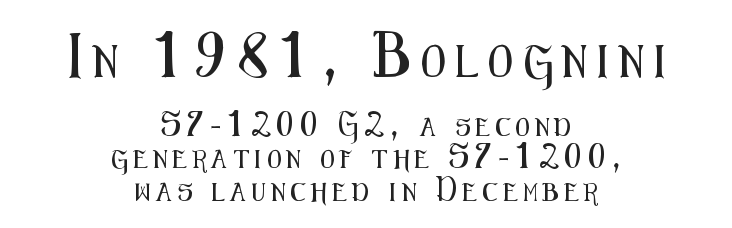
The image shows 32 px condensed type, upright; set centered, line spacing 1.81x, unusually wide letter spacing (+0.32 em), not underlined; the first (top) block is 1.78x larger; medium stroke contrast and a medium x-height.
